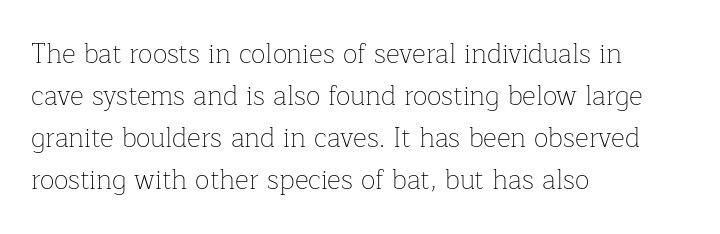
Anything drawn beneath the words? Only blank space. Each word holds together tightly as a unit, with standard inter-letter gaps. Each stroke keeps to a modest, everyday thickness or less. Normally led — the rows are evenly, conventionally spaced. In CSS terms this would be text-align: left. Does the lettering tilt? It doesn't — this is upright.
